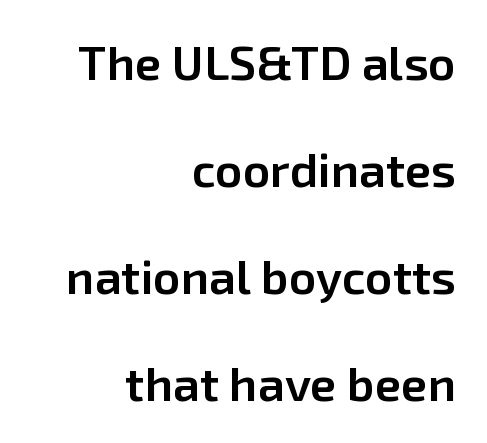
Q: Is the text bold? A: Semi-bold.
Q: Is the text italic (slanted)? A: No, it is upright.
Q: Is the typeface a serif or a sans-serif typeface? A: Sans-serif.
Q: Is the text underlined? A: No.
Q: How is the paragraph aligned? A: Right-aligned.
Q: Is the spacing between letters normal or unusually wide? A: Normal.
Q: Is the spacing between lines tight, normal or loose? A: Loose.
Q: Width (condensed, normal, or wide)? A: Normal.
Q: Stroke contrast? A: Low.
Q: x-height? A: Medium.
Q: Monospaced? A: No.
